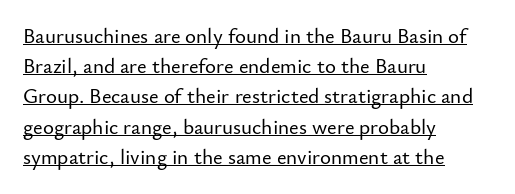
Q: Is the text italic (slanted)? A: No, it is upright.
Q: Is the text underlined? A: Yes.
Q: How is the paragraph aligned? A: Left-aligned.
Q: Is the spacing between letters normal or unusually wide? A: Normal.
Q: Is the spacing between lines tight, normal or loose? A: Normal.
